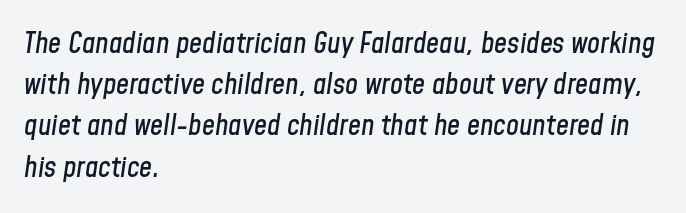
A student would call this left alignment; a typographer would say flush left, rag right. One glance says typical: line gaps are just what's usual. Quick note: italic. Nobody drew a line under any word here. Tracking value appears to be zero — textbook default spacing.
